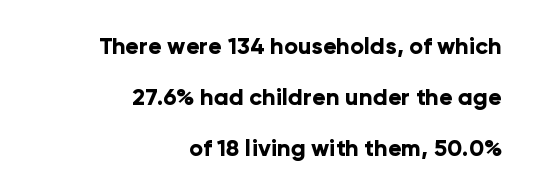
Q: Is the text bold? A: Yes.
Q: Is the text italic (slanted)? A: No, it is upright.
Q: Is the text underlined? A: No.
Q: How is the paragraph aligned? A: Right-aligned.
Q: Is the spacing between letters normal or unusually wide? A: Normal.
Q: Is the spacing between lines tight, normal or loose? A: Loose.
